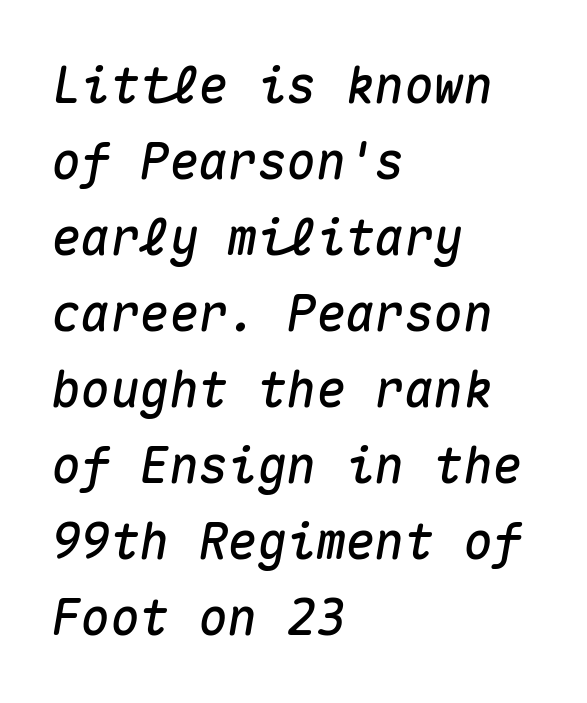
The designer left line spacing at the default. Descenders hang freely into open space. The compositor pushed each line to the left boundary. The face used here has a pronounced slope to its letters. The line texture is even and compact thanks to regular tracking.
